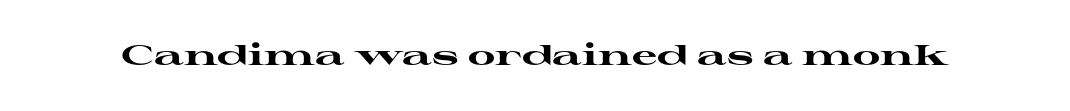
A typesetter would call this proportional, since set widths differ per character. Designer's note — italics off, roman on. The gap between lines stays unmarked. Nothing unusual about the tracking: characters are spaced as the font intends. The glyphs in this specimen are seriffed.
